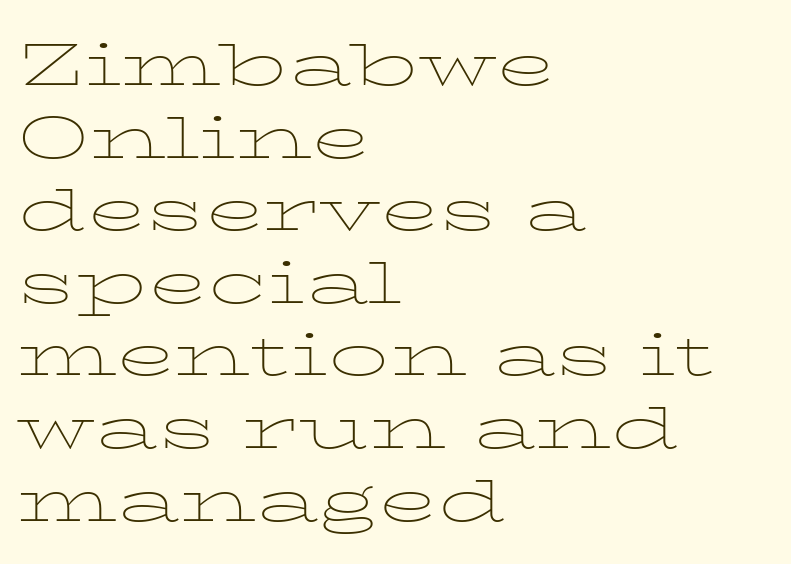
The image shows 60 px thin, wide serif type, upright; set left-aligned, line spacing 1.21x, normal letter spacing, not underlined; low stroke contrast and a medium x-height.
